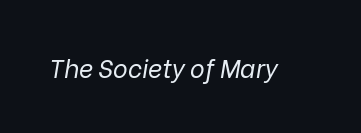
The image shows 25 px text type, italic (leaning right); set normal letter spacing, not underlined.
